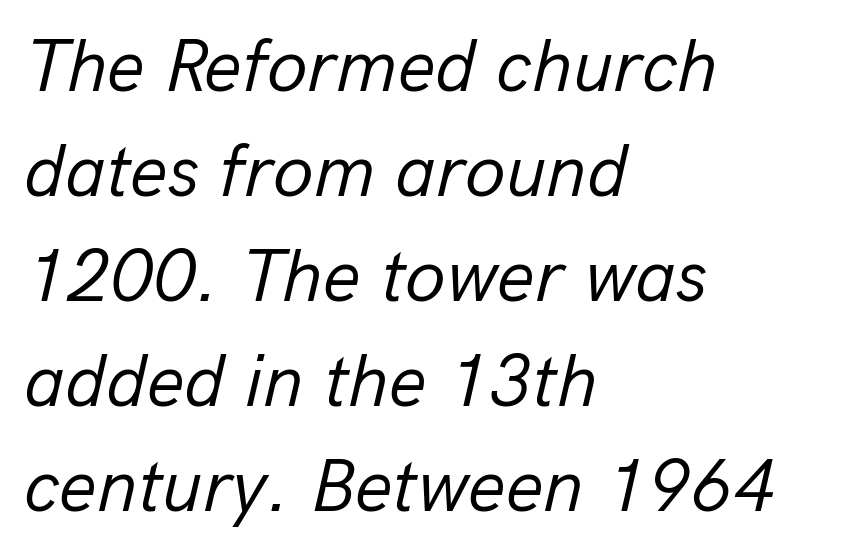
Vertical spacing — default. Each stroke keeps to a modest, everyday thickness or less. Looks like regular typesetting: each glyph gets only the width it needs. Compared with ordinary roman type, these characters are visibly tilted. Reading down the block, your eye returns to a fixed left position each line.
